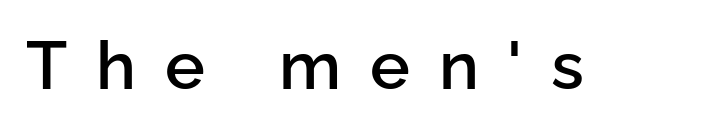
{"serif": "no", "italic": "no", "bold": "semi", "weight": "semibold", "width": "normal", "stroke_contrast": "low", "x_height": "medium", "monospaced": "no", "underline": "no", "letter_spacing": "wide", "letter_spacing_em": 0.43, "glyph_px": 67}
